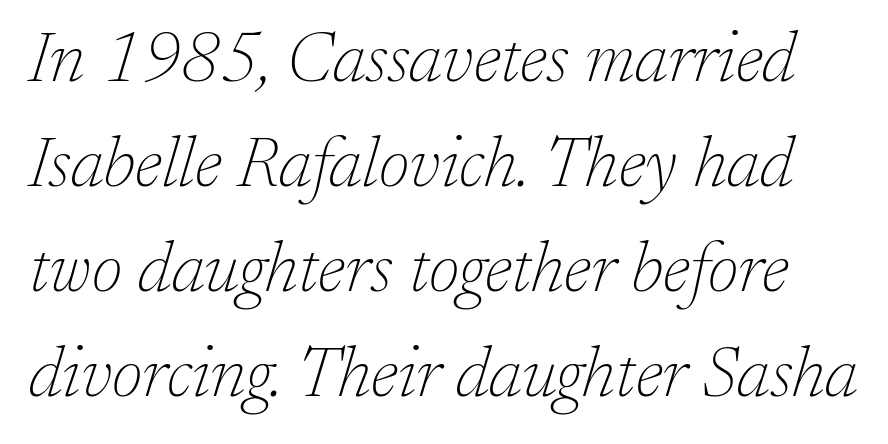
The letters sit at their default tracking, neither squeezed nor spread. This sample uses an oblique cut, with every glyph tilted off the vertical. The weight would be labelled regular, book, light, or lighter still. Only glyphs here, with clear space below each row. Leading: standard. This sample uses a serif face.
